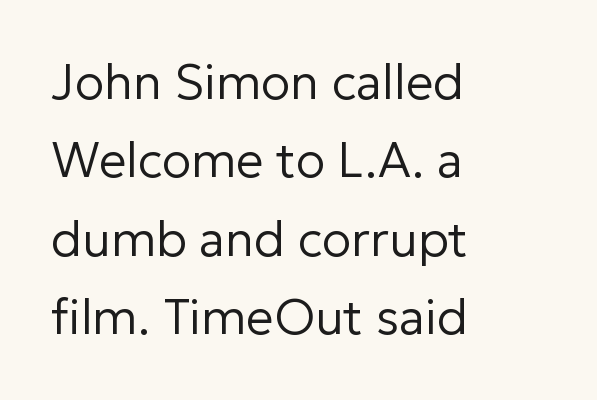
The image shows 49 px regular-weight sans-serif type, upright; set left-aligned, normal line spacing (1.6x), normal letter spacing, not underlined; low stroke contrast and a medium x-height.
